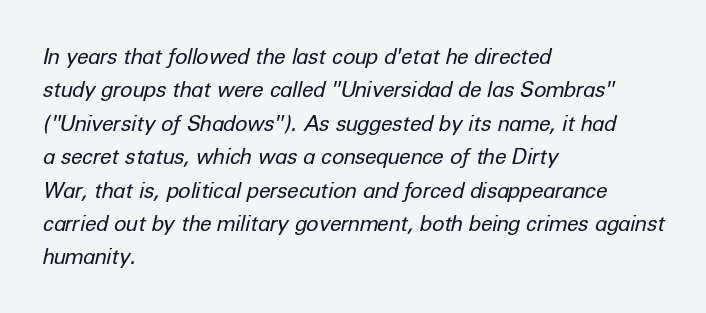
Leading matches the norm, producing a regular column. The face used here is rendered with its standard letterfit. Where is the straight margin? On the left. Underline: absent. Think standard paragraph weight, or any step lighter than that. Posture: slanted.
